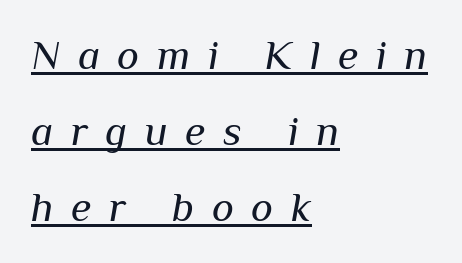
{"italic": "yes", "lean": "right", "slant_degrees": 10, "bold": "no", "weight": "regular", "width": "normal", "stroke_contrast": "medium", "x_height": "medium", "monospaced": "no", "underline": "yes", "align": "left", "line_spacing_ratio": 1.81, "letter_spacing": "wide", "letter_spacing_em": 0.42, "glyph_px": 42}
